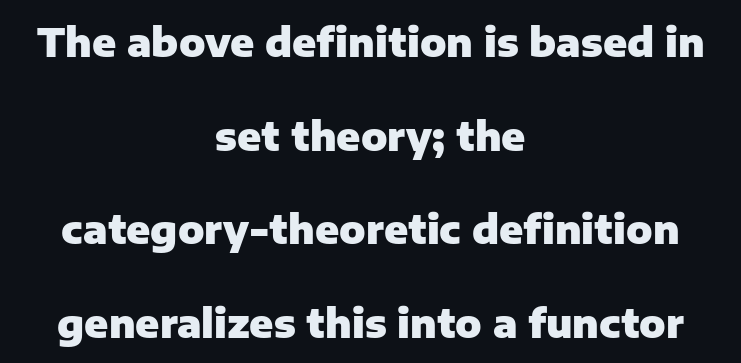
How are the letters spaced? Ordinarily, with no added tracking. Clear beneath every line of the passage. This sample has the flowing, uneven cadence of proportional lettering. One-word summary of the alignment: center. No feet cap the strokes, marking this as sans-serif type.
